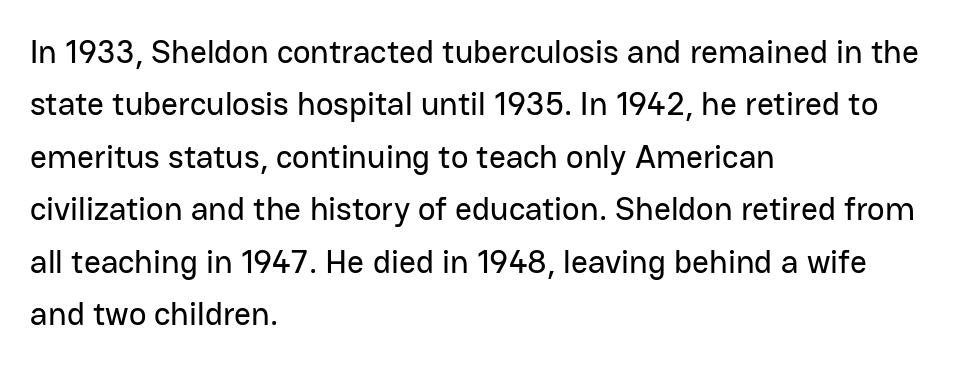
{"serif": "no", "italic": "no", "width": "normal", "stroke_contrast": "low", "x_height": "medium", "monospaced": "no", "underline": "no", "align": "left", "line_spacing": "normal", "line_spacing_ratio": 1.59, "letter_spacing": "normal", "letter_spacing_em": 0.0, "glyph_px": 33}
